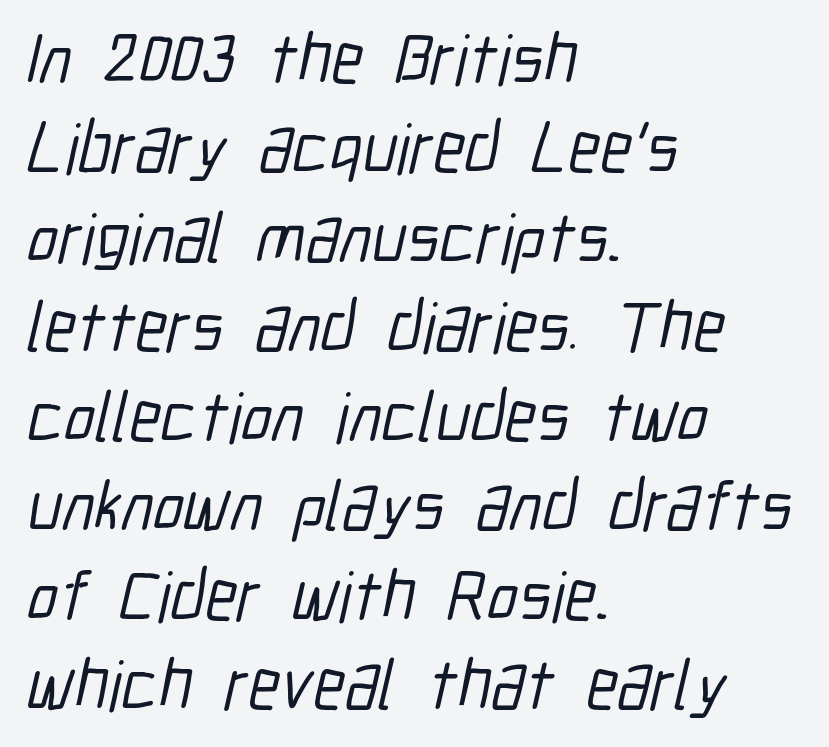
No word sits above an underline. Note: no serifs on the glyphs. In CSS terms this would be text-align: left. The designer left line spacing at the default. The rendering uses natural spacing where letterforms have individual widths. The horizontal fit of the characters is conventional and even.
